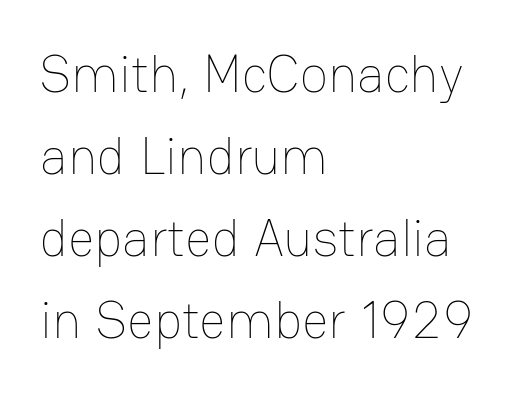
Q: Is the text bold? A: No.
Q: Is the text italic (slanted)? A: No, it is upright.
Q: Is the text underlined? A: No.
Q: How is the paragraph aligned? A: Left-aligned.
Q: Is the spacing between letters normal or unusually wide? A: Normal.
Q: Is the spacing between lines tight, normal or loose? A: Normal.
Q: Width (condensed, normal, or wide)? A: Normal.
Q: Stroke contrast? A: Low.
Q: x-height? A: Medium.
Q: Monospaced? A: No.
